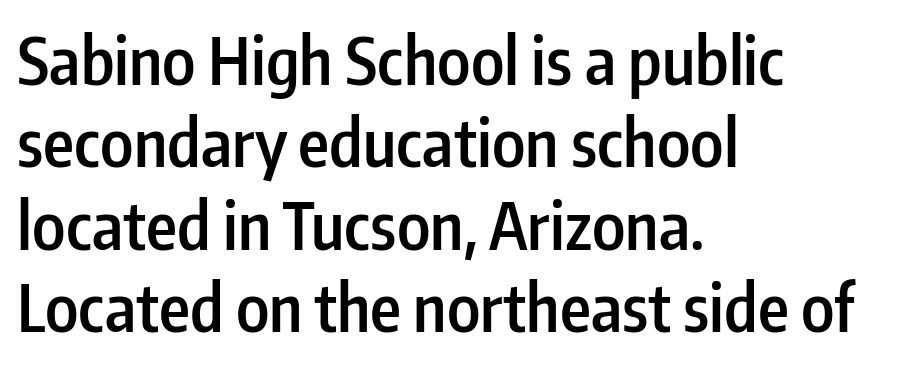
The image shows 66 px semibold, condensed sans-serif type, upright; set left-aligned, normal line spacing (1.25x), normal letter spacing, not underlined; low stroke contrast and a medium x-height.
